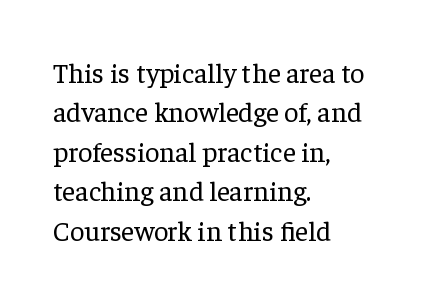
Q: Is the text bold? A: No.
Q: Is the text italic (slanted)? A: No, it is upright.
Q: Is the typeface a serif or a sans-serif typeface? A: Serif.
Q: Is the text underlined? A: No.
Q: How is the paragraph aligned? A: Left-aligned.
Q: Is the spacing between letters normal or unusually wide? A: Normal.
Q: Is the spacing between lines tight, normal or loose? A: Normal.
Q: Width (condensed, normal, or wide)? A: Normal.
Q: Stroke contrast? A: Low.
Q: x-height? A: Medium.
Q: Monospaced? A: No.
